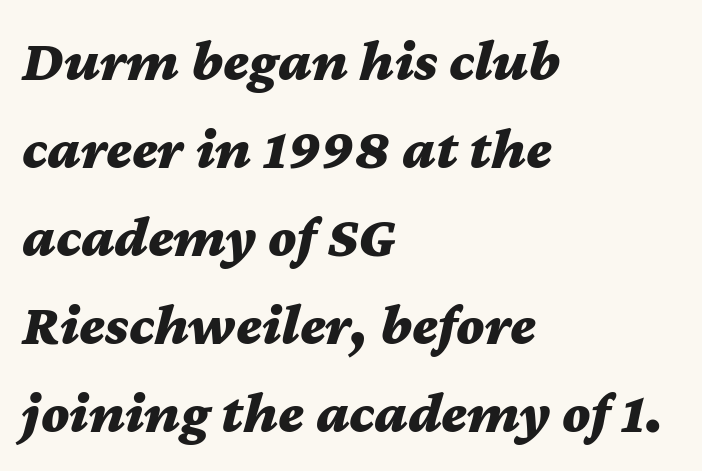
The image shows 59 px bold, wide type, italic (leaning right); set left-aligned, normal line spacing (1.49x), normal letter spacing, not underlined; medium stroke contrast and a medium x-height.
